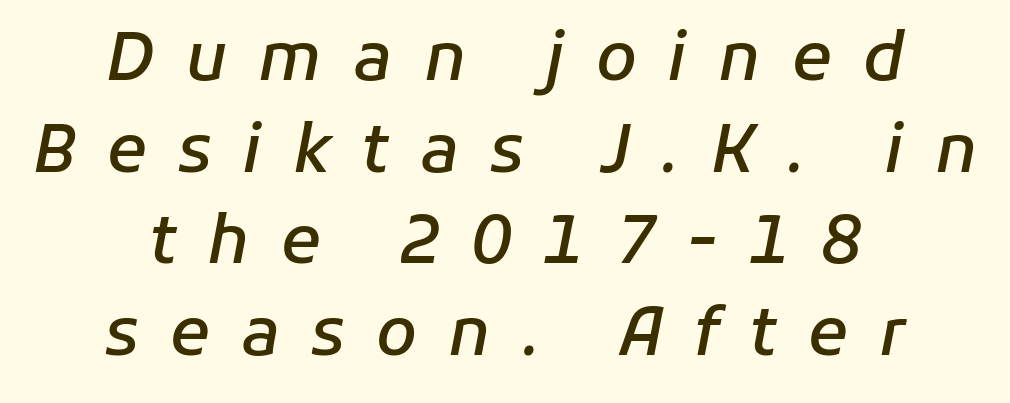
The image shows 66 px semibold type, italic (leaning right); set centered, normal line spacing (1.39x), unusually wide letter spacing (+0.47 em), not underlined; low stroke contrast and a medium x-height.
